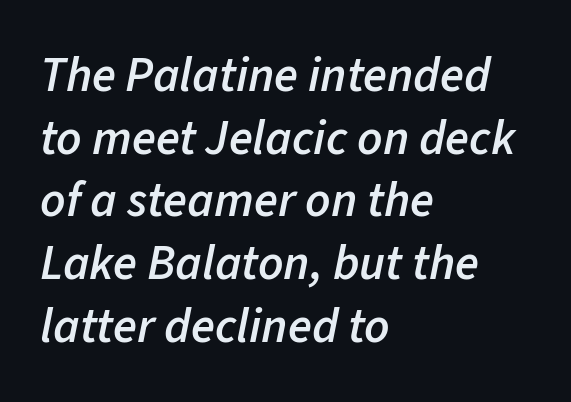
The image shows 49 px semibold type, italic (leaning right); set left-aligned, normal line spacing (1.28x), normal letter spacing, not underlined; low stroke contrast and a medium x-height.
